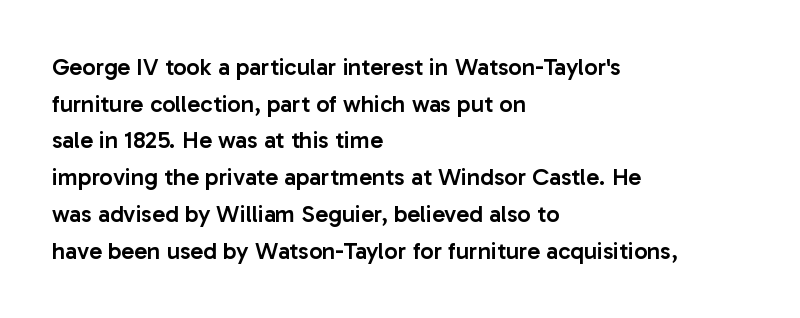
Q: Is the text bold? A: Semi-bold.
Q: Is the text italic (slanted)? A: No, it is upright.
Q: Is the text underlined? A: No.
Q: How is the paragraph aligned? A: Left-aligned.
Q: Is the spacing between letters normal or unusually wide? A: Normal.
Q: Is the spacing between lines tight, normal or loose? A: Normal.
